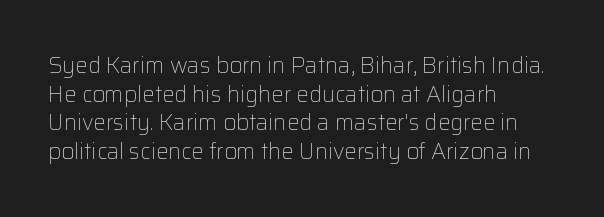
{"italic": "no", "bold": "no", "underline": "no", "align": "left", "line_spacing": "normal", "line_spacing_ratio": 1.3, "letter_spacing": "normal", "letter_spacing_em": 0.0, "glyph_px": 22}
